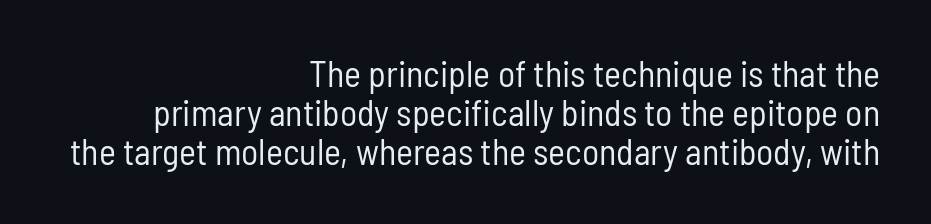
The image shows 36 px regular-weight, condensed sans-serif type, upright; set right-aligned, tight line spacing (1.08x), normal letter spacing, not underlined; low stroke contrast and a medium x-height.
